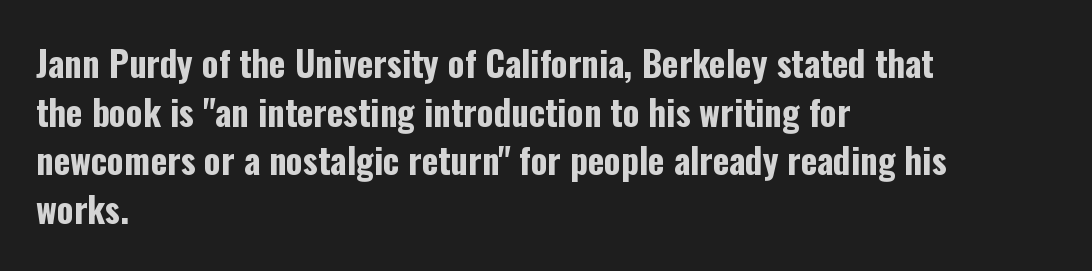
Q: Is the text bold? A: Yes.
Q: Is the text italic (slanted)? A: No, it is upright.
Q: Is the typeface a serif or a sans-serif typeface? A: Sans-serif.
Q: Is the text underlined? A: No.
Q: How is the paragraph aligned? A: Left-aligned.
Q: Is the spacing between letters normal or unusually wide? A: Normal.
Q: Is the spacing between lines tight, normal or loose? A: Normal.
Q: Width (condensed, normal, or wide)? A: Condensed.
Q: Stroke contrast? A: Low.
Q: x-height? A: Medium.
Q: Monospaced? A: No.
